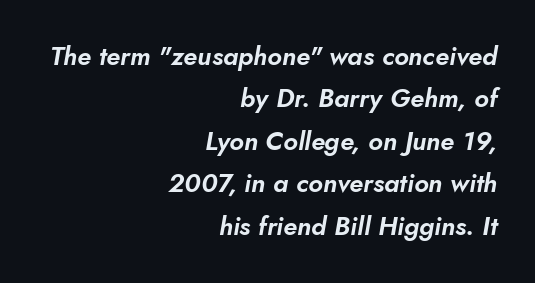
Q: Is the text italic (slanted)? A: Yes, it leans right by about 10 degrees.
Q: Is the text underlined? A: No.
Q: How is the paragraph aligned? A: Right-aligned.
Q: Is the spacing between letters normal or unusually wide? A: Normal.
Q: Is the spacing between lines tight, normal or loose? A: Normal.
